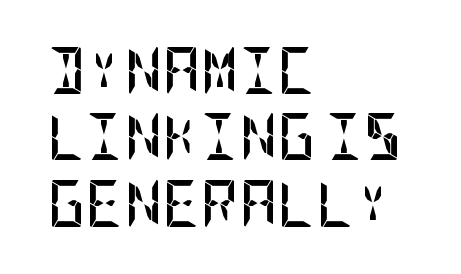
The baseline area is clear. Posture: vertical. Students, observe: this is what conventionally led text looks like. Does extra space separate the letters? No, they use regular spacing. Bold? Absolutely — the strokes are thick and heavy. The rag falls on the right side of this text block.
